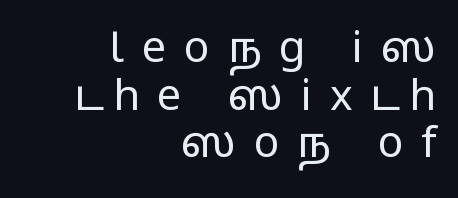
The image shows 43 px regular-weight, wide sans-serif type, upright; set right-aligned, tight line spacing (1.11x), unusually wide letter spacing (+0.41 em), not underlined; low stroke contrast and a medium x-height.
